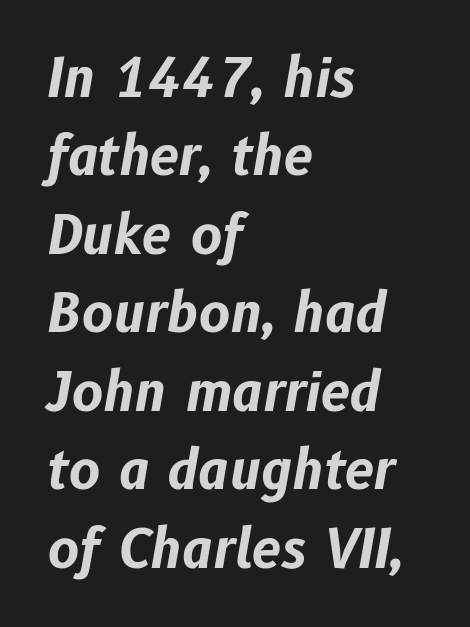
Q: Is the text bold? A: Yes.
Q: Is the text italic (slanted)? A: Yes, it leans right by about 10 degrees.
Q: Is the text underlined? A: No.
Q: How is the paragraph aligned? A: Left-aligned.
Q: Is the spacing between letters normal or unusually wide? A: Normal.
Q: Is the spacing between lines tight, normal or loose? A: Normal.
Q: Width (condensed, normal, or wide)? A: Normal.
Q: Stroke contrast? A: Low.
Q: x-height? A: Medium.
Q: Monospaced? A: No.
